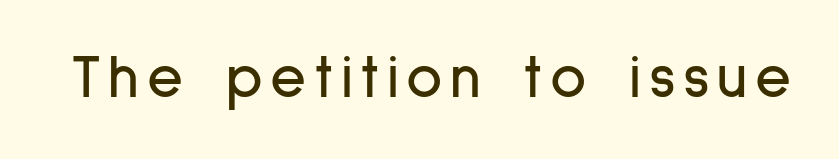
Proportional: the letters do not fall into vertical columns. This sample uses a sans-serif face. The letters stand upright; this is a roman face. Check under the words: just untouched page.
